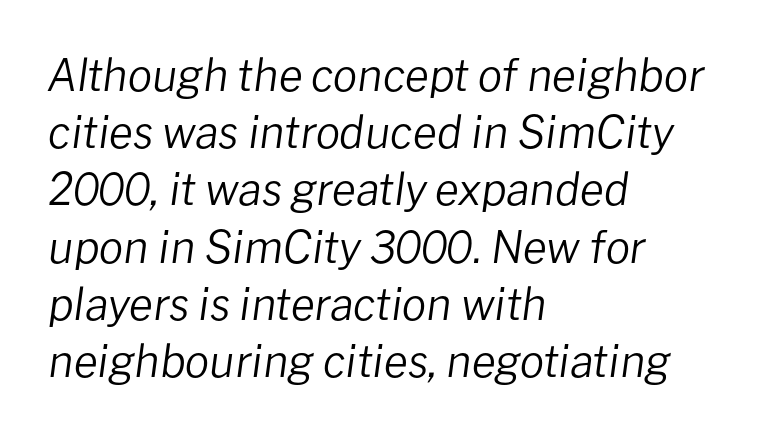
The image shows 44 px regular-weight type, italic (leaning right); set left-aligned, normal line spacing (1.3x), normal letter spacing, not underlined; low stroke contrast and a medium x-height.
